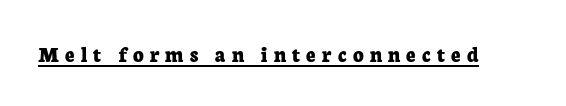
The image shows 23 px bold type, upright; set unusually wide letter spacing (+0.27 em), underlined.
